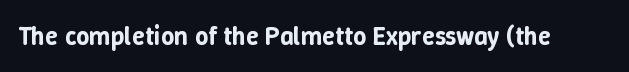
The image shows 26 px text type, upright; set normal letter spacing, not underlined.
